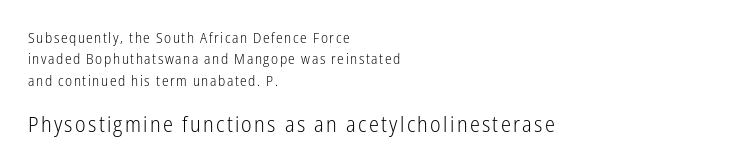
Compared with a centered layout, this one pins lines to the left instead. Beneath every word, the page is bare. Quick note: not italic, upright. Reading top to bottom, the characters get bigger at the block break. Quick note: interline space is typical. Letters have the restrained weight of plain body copy at most.
